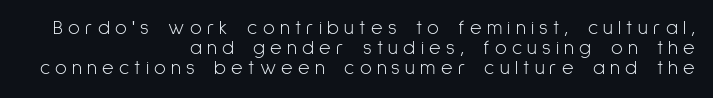
{"italic": "no", "bold": "no", "underline": "no", "align": "right", "line_spacing": "tight", "line_spacing_ratio": 1.01, "letter_spacing": "wide", "letter_spacing_em": 0.26, "glyph_px": 20}
